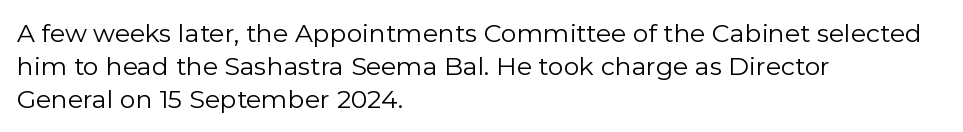
{"italic": "no", "bold": "no", "underline": "no", "align": "left", "line_spacing": "normal", "line_spacing_ratio": 1.32, "letter_spacing": "normal", "letter_spacing_em": 0.0, "glyph_px": 25}
